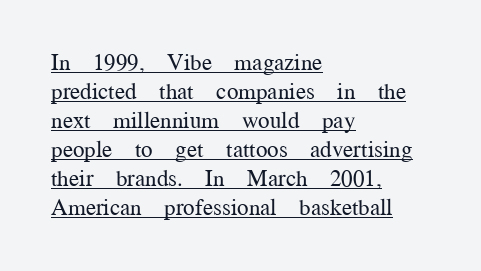
Q: Is the text bold? A: No.
Q: Is the text italic (slanted)? A: No, it is upright.
Q: Is the text underlined? A: Yes.
Q: How is the paragraph aligned? A: Left-aligned.
Q: Is the spacing between letters normal or unusually wide? A: Normal.
Q: Is the spacing between lines tight, normal or loose? A: Normal.
